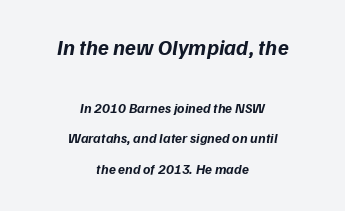
{"italic": "yes", "lean": "right", "slant_degrees": 9, "bold": "yes", "underline": "no", "align": "center", "line_spacing": "loose", "line_spacing_ratio": 2.19, "letter_spacing": "normal", "letter_spacing_em": 0.0, "larger_block": "first", "size_ratio": 1.57, "glyph_px": 22}
